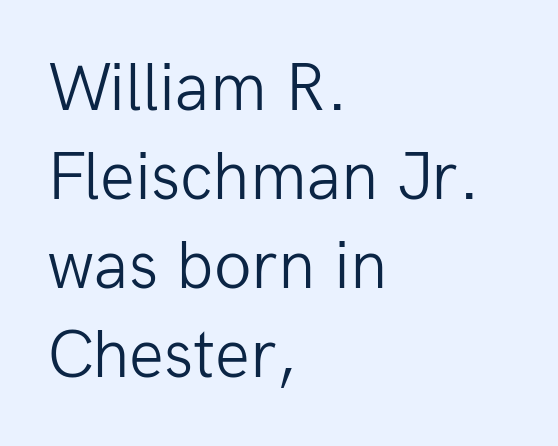
Is there any slant? The stems are plumb. Unlike a traditional serif, this face leaves its strokes unadorned. Varying glyph widths throughout — classic text-font behaviour. Glyph-to-glyph distance matches everyday printed text. Weight: regular or lighter. This rendering uses left alignment, leaving the right contour irregular.
